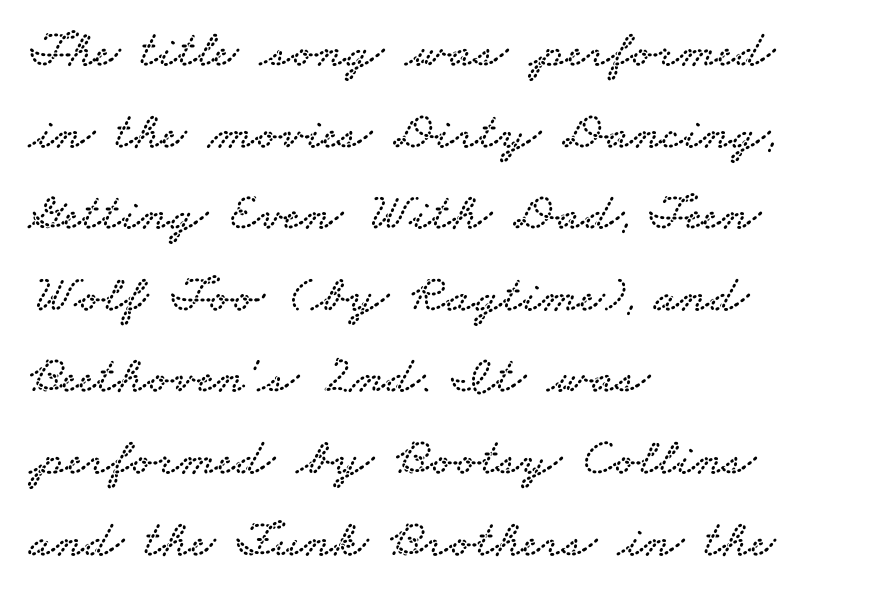
{"serif": "yes", "width": "wide", "stroke_contrast": "low", "x_height": "small", "monospaced": "no", "underline": "no", "align": "left", "line_spacing": "normal", "line_spacing_ratio": 1.54, "letter_spacing": "normal", "letter_spacing_em": 0.0, "glyph_px": 53}
